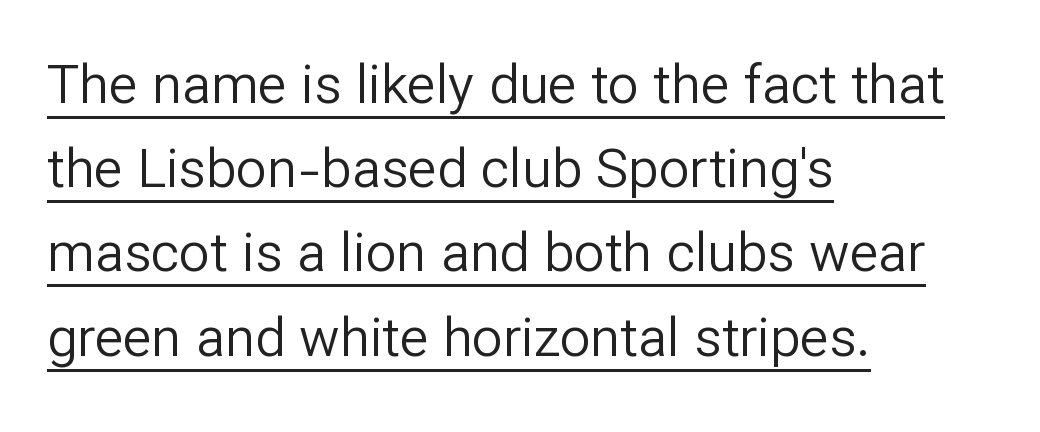
The typeface chosen for these lines omits serifs. Characters follow at the spacing the type designer built in. Summary of vertical rhythm: regular, with standard interline spacing. Underline: present.
